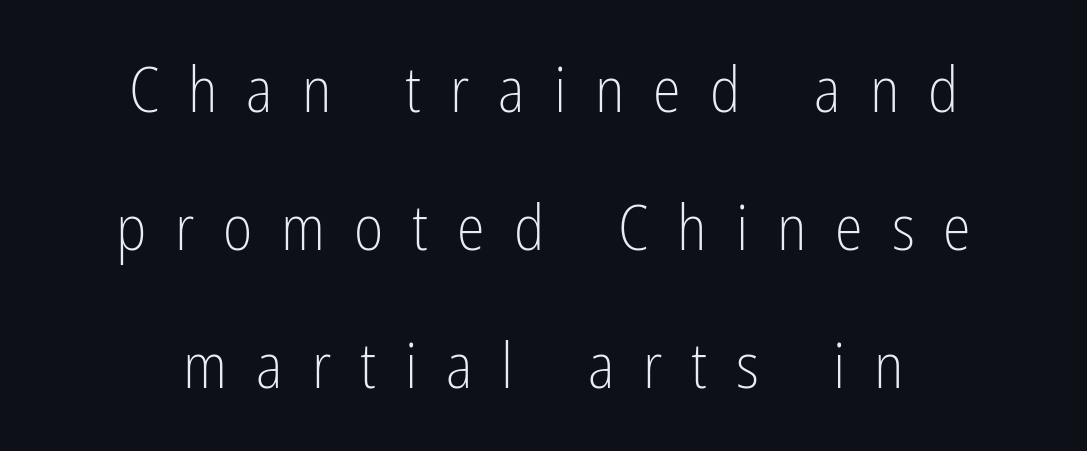
The image shows 63 px light, condensed sans-serif type, upright; set centered, loose line spacing (2.19x), unusually wide letter spacing (+0.46 em), not underlined; low stroke contrast and a medium x-height.
